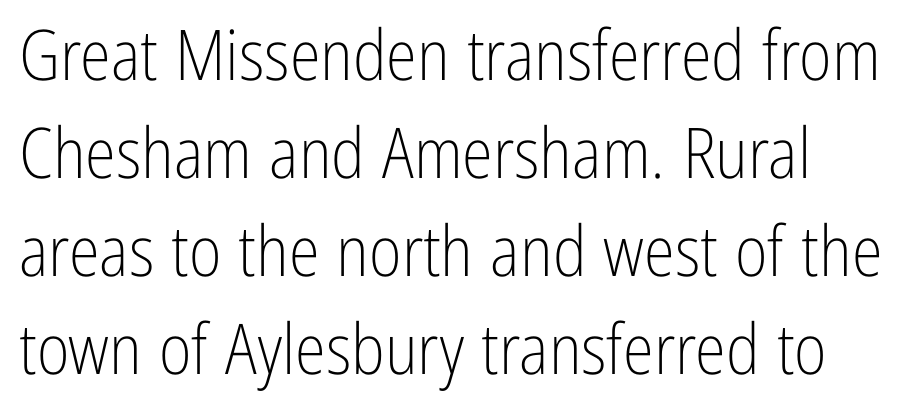
The image shows 70 px light, condensed sans-serif type, upright; set left-aligned, normal line spacing (1.4x), normal letter spacing, not underlined; low stroke contrast and a medium x-height.
